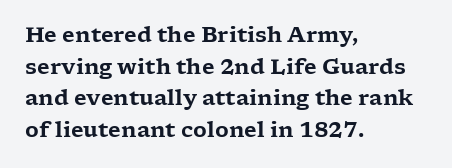
Has an underline been added? It has not. Do the letters lean? They stand straight. Notice how descenders clear the ascenders below comfortably — that's standard leading. The line texture is even and compact thanks to regular tracking.
